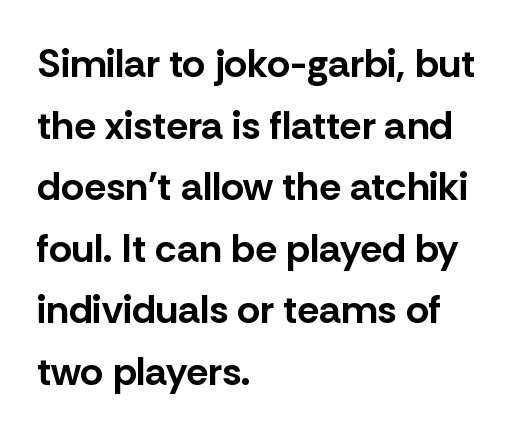
The image shows 40 px bold sans-serif type, upright; set left-aligned, normal line spacing (1.54x), normal letter spacing, not underlined; low stroke contrast and a medium x-height.
